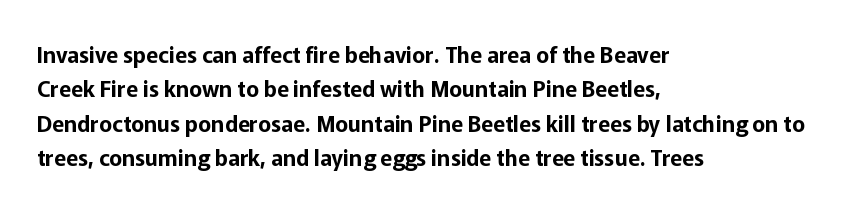
Q: Is the text italic (slanted)? A: No, it is upright.
Q: Is the text underlined? A: No.
Q: How is the paragraph aligned? A: Left-aligned.
Q: Is the spacing between letters normal or unusually wide? A: Normal.
Q: Is the spacing between lines tight, normal or loose? A: Normal.
